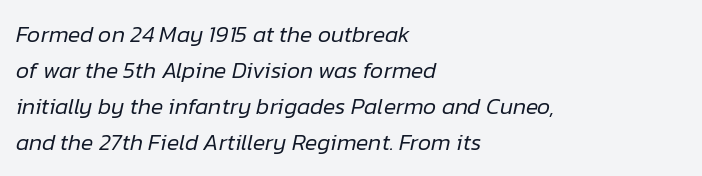
Q: Is the text bold? A: No.
Q: Is the text italic (slanted)? A: Yes, it leans right by about 12 degrees.
Q: Is the text underlined? A: No.
Q: How is the paragraph aligned? A: Left-aligned.
Q: Is the spacing between letters normal or unusually wide? A: Normal.
Q: Is the spacing between lines tight, normal or loose? A: Normal.
